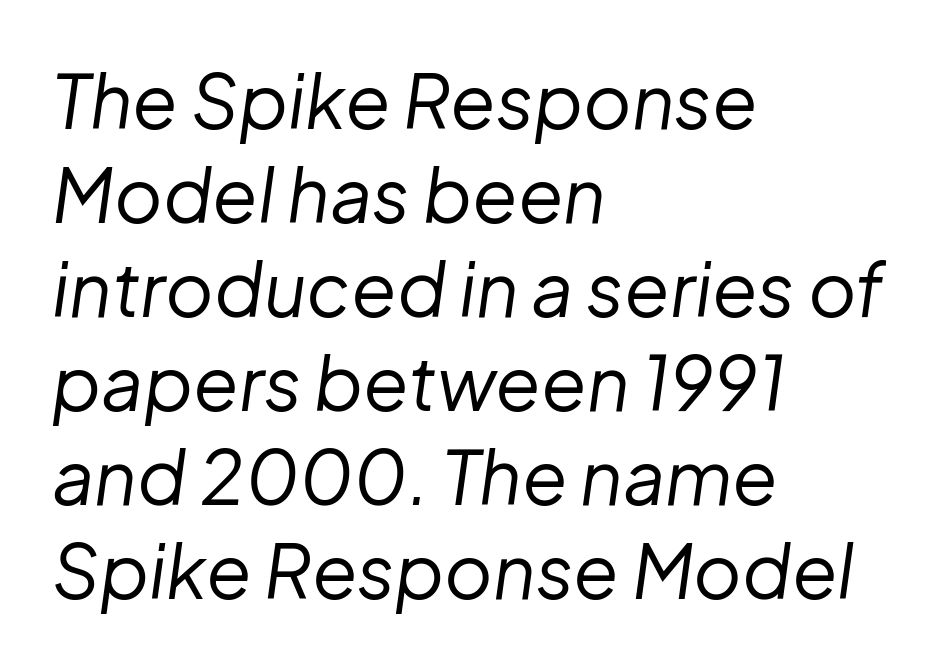
The image shows 74 px regular-weight type, italic (leaning right); set left-aligned, normal line spacing (1.27x), normal letter spacing, not underlined; low stroke contrast and a medium x-height.
